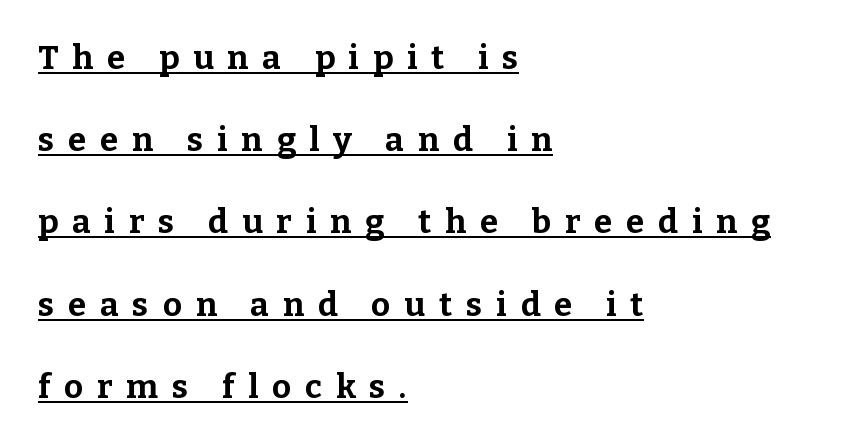
Notice how thick the strokes are: this is what a full bold looks like. Line spacing here is loose. In CSS terms this would be text-align: left. Has an underline been added? It has. A typesetter would label this face a serif. Designer's note — italics off, roman on.
